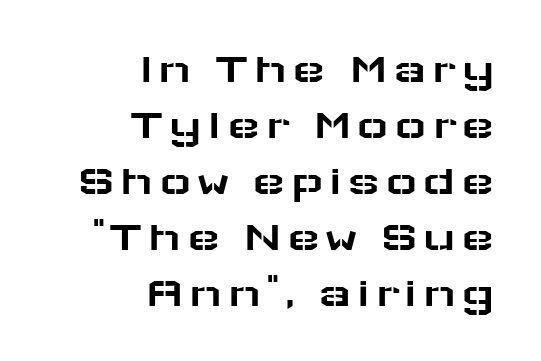
A typesetter would label this face a sans. This sample uses an upright cut, with every glyph sitting square on the baseline. The foot of each line stays bare and open. Where is the straight margin? On the right. Notice how descenders clear the ascenders below comfortably — that's standard leading.
